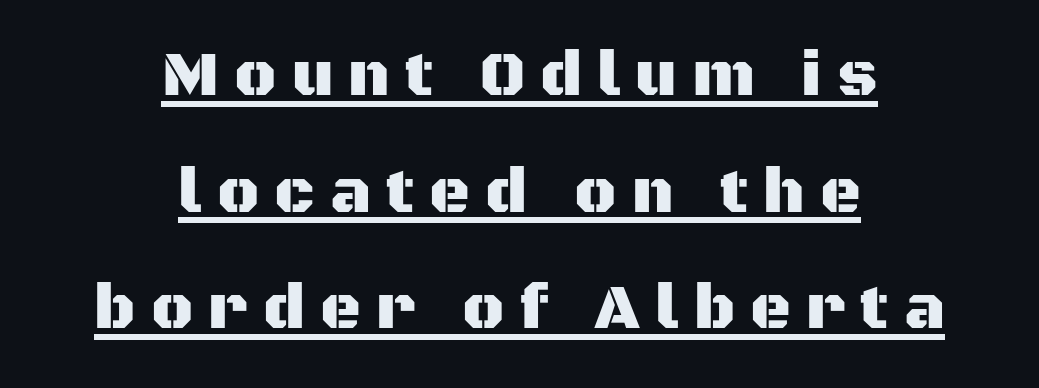
{"serif": "no", "italic": "no", "width": "normal", "stroke_contrast": "medium", "x_height": "large", "monospaced": "no", "underline": "yes", "align": "center", "line_spacing_ratio": 1.85, "letter_spacing": "wide", "letter_spacing_em": 0.24, "glyph_px": 63}
